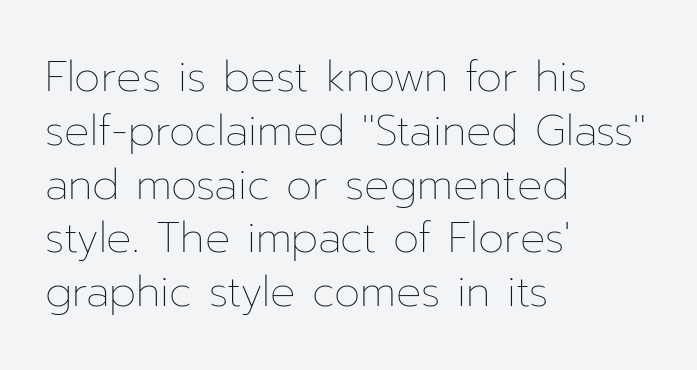
Q: Is the text bold? A: No.
Q: Is the text italic (slanted)? A: No, it is upright.
Q: Is the text underlined? A: No.
Q: How is the paragraph aligned? A: Left-aligned.
Q: Is the spacing between letters normal or unusually wide? A: Normal.
Q: Is the spacing between lines tight, normal or loose? A: Normal.
Q: Width (condensed, normal, or wide)? A: Normal.
Q: Stroke contrast? A: Low.
Q: x-height? A: Medium.
Q: Monospaced? A: No.
